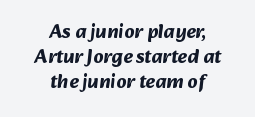
{"bold": "yes", "underline": "no", "align": "center", "line_spacing": "normal", "line_spacing_ratio": 1.26, "letter_spacing": "normal", "letter_spacing_em": 0.0, "glyph_px": 20}
